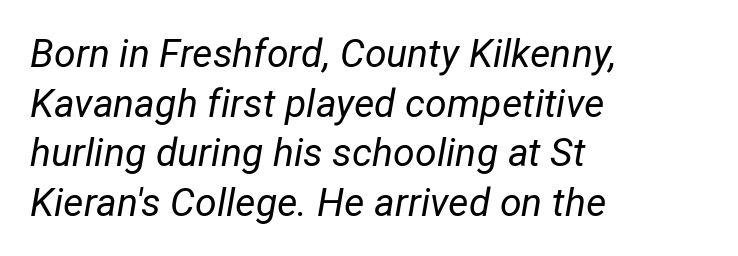
{"italic": "yes", "lean": "right", "slant_degrees": 12, "bold": "no", "weight": "regular", "width": "normal", "stroke_contrast": "low", "x_height": "medium", "monospaced": "no", "underline": "no", "align": "left", "line_spacing": "normal", "line_spacing_ratio": 1.27, "letter_spacing": "normal", "letter_spacing_em": 0.0, "glyph_px": 39}
